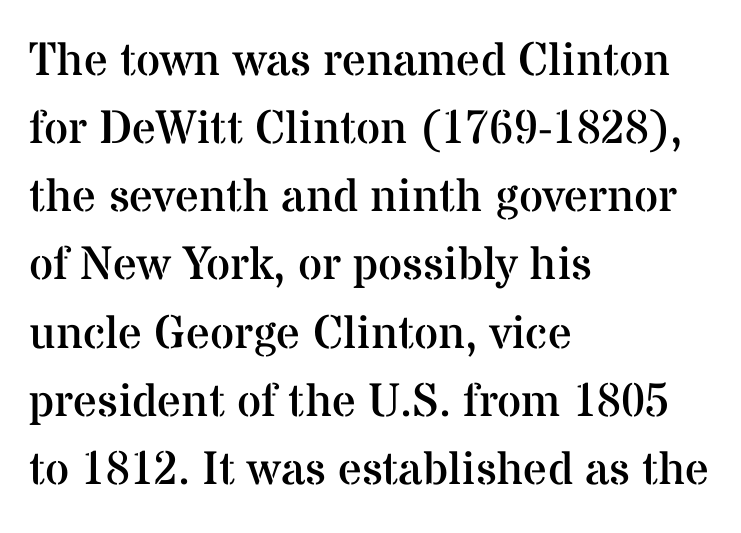
{"serif": "yes", "italic": "no", "bold": "no", "weight": "regular", "width": "normal", "stroke_contrast": "medium", "x_height": "medium", "monospaced": "no", "underline": "no", "align": "left", "line_spacing": "normal", "line_spacing_ratio": 1.45, "letter_spacing": "normal", "letter_spacing_em": 0.0, "glyph_px": 47}
